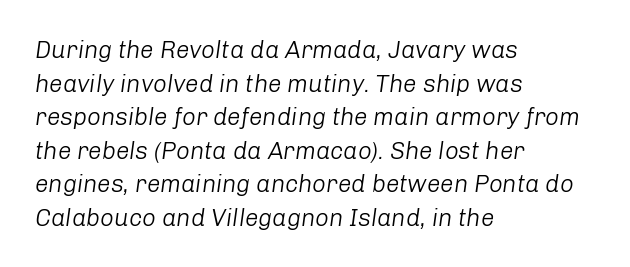
Q: Is the text bold? A: No.
Q: Is the text italic (slanted)? A: Yes, it leans right by about 8 degrees.
Q: Is the text underlined? A: No.
Q: How is the paragraph aligned? A: Left-aligned.
Q: Is the spacing between letters normal or unusually wide? A: Normal.
Q: Is the spacing between lines tight, normal or loose? A: Normal.
